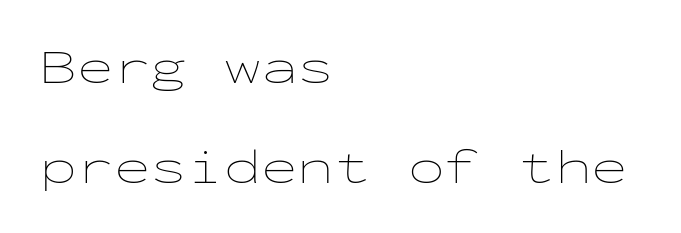
The image shows 49 px thin, wide type, upright, monospaced; set left-aligned, loose line spacing (2.04x), normal letter spacing, not underlined; low stroke contrast and a medium x-height.
